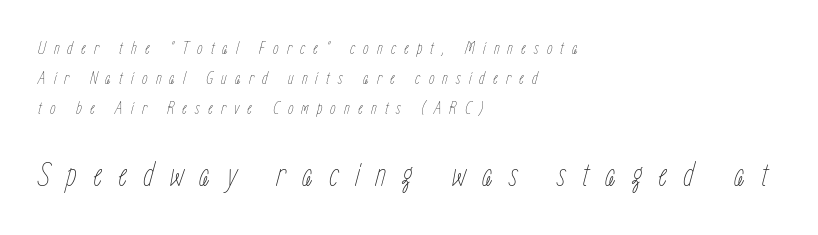
The passage shown is not bold in any degree. These lines have a slow, spaced-out rhythm from letter to letter. Descenders are the only things crossing below the line. The passage shown leans; its letterforms are oblique.
